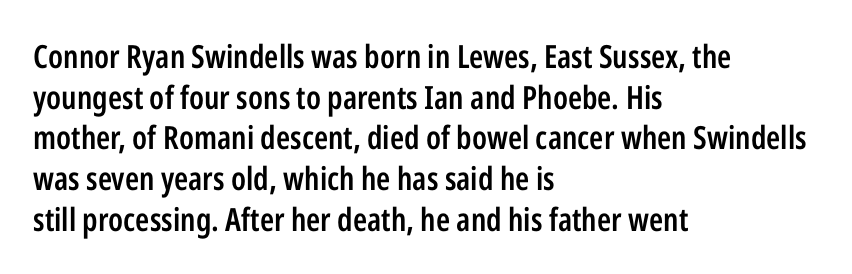
Q: Is the text bold? A: Semi-bold.
Q: Is the text italic (slanted)? A: No, it is upright.
Q: Is the typeface a serif or a sans-serif typeface? A: Sans-serif.
Q: Is the text underlined? A: No.
Q: How is the paragraph aligned? A: Left-aligned.
Q: Is the spacing between letters normal or unusually wide? A: Normal.
Q: Is the spacing between lines tight, normal or loose? A: Normal.
Q: Width (condensed, normal, or wide)? A: Condensed.
Q: Stroke contrast? A: Low.
Q: x-height? A: Medium.
Q: Monospaced? A: No.
